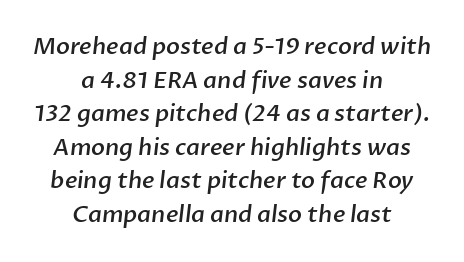
{"bold": "semi", "underline": "no", "align": "center", "line_spacing": "normal", "line_spacing_ratio": 1.46, "letter_spacing": "normal", "letter_spacing_em": 0.0, "glyph_px": 23}
